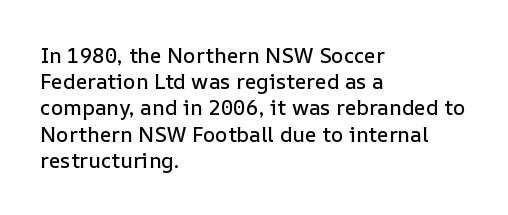
Q: Is the text italic (slanted)? A: No, it is upright.
Q: Is the text underlined? A: No.
Q: How is the paragraph aligned? A: Left-aligned.
Q: Is the spacing between letters normal or unusually wide? A: Normal.
Q: Is the spacing between lines tight, normal or loose? A: Normal.
